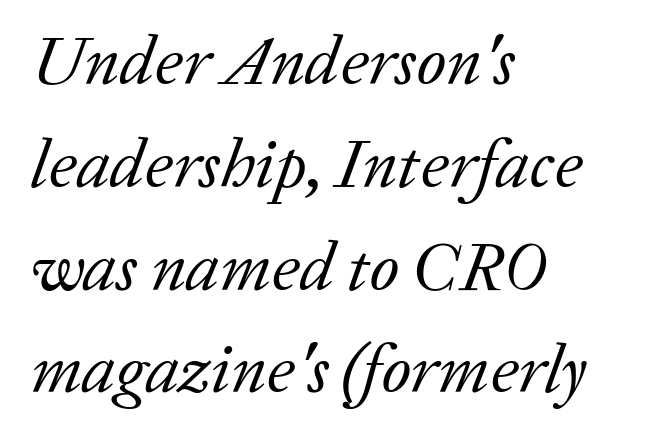
Q: Is the text bold? A: No.
Q: Is the text italic (slanted)? A: Yes, it leans right by about 20 degrees.
Q: Is the typeface a serif or a sans-serif typeface? A: Serif.
Q: Is the text underlined? A: No.
Q: How is the paragraph aligned? A: Left-aligned.
Q: Is the spacing between letters normal or unusually wide? A: Normal.
Q: Is the spacing between lines tight, normal or loose? A: Normal.
Q: Width (condensed, normal, or wide)? A: Normal.
Q: Stroke contrast? A: Low.
Q: x-height? A: Medium.
Q: Monospaced? A: No.
